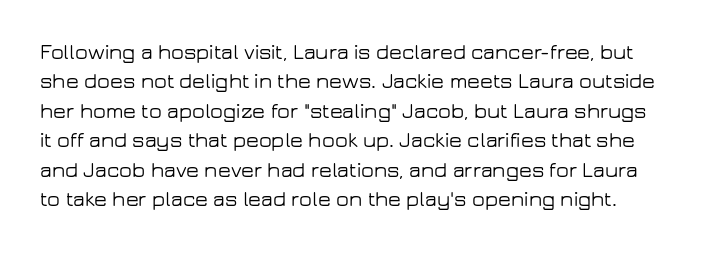
Characters remain perfectly vertical along every line. Reading down the column, the eye jumps a familiar distance to each next line. Students, note that the glyphs here touch the page at normal intervals. Decoration check: the copy has no underline.
